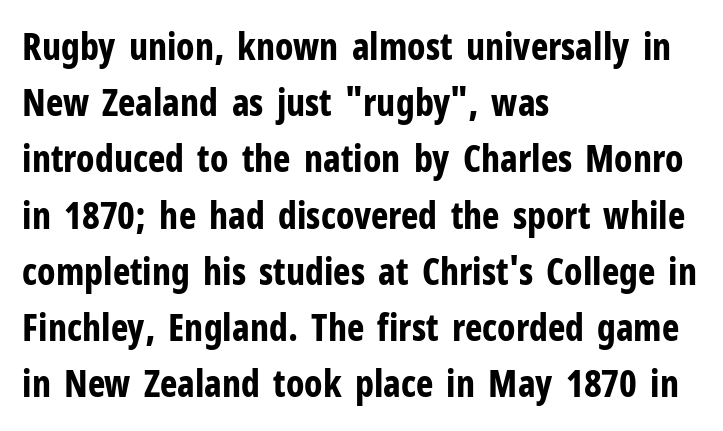
The image shows 37 px bold, condensed sans-serif type, upright; set left-aligned, normal line spacing (1.52x), normal letter spacing, not underlined; low stroke contrast and a medium x-height.
